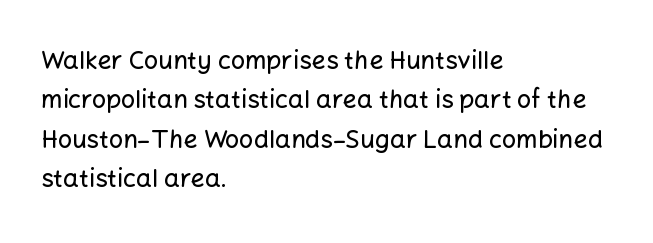
The setting favours the left margin, as ordinary paragraphs usually do. Is there any slant? The stems are plumb. A bare baseline throughout the passage. The letterforms sit shoulder to shoulder at normal distance. These lines sit exactly where default settings would place them.
